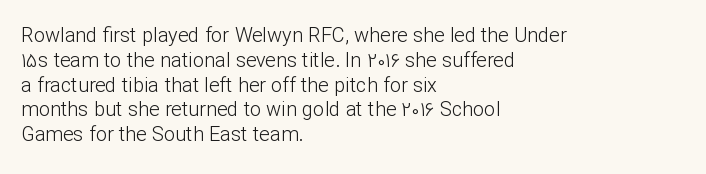
The image shows 20 px text type, upright; set left-aligned, line spacing 1.24x, normal letter spacing, not underlined.
